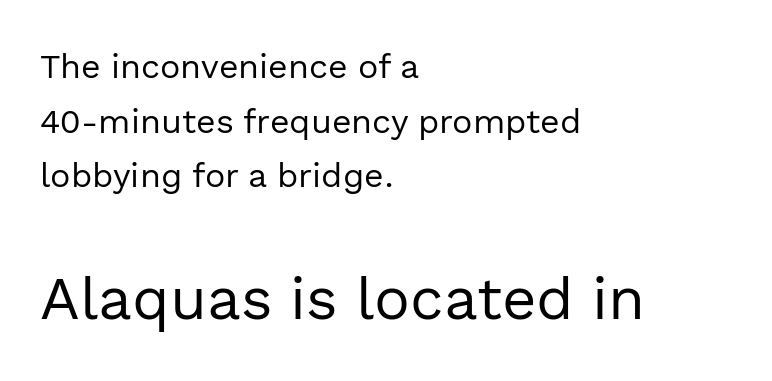
{"serif": "no", "italic": "no", "bold": "no", "weight": "regular", "width": "normal", "x_height": "medium", "monospaced": "no", "underline": "no", "align": "left", "line_spacing": "normal", "line_spacing_ratio": 1.61, "letter_spacing": "normal", "letter_spacing_em": 0.0, "larger_block": "second", "size_ratio": 1.76, "glyph_px": 60}
